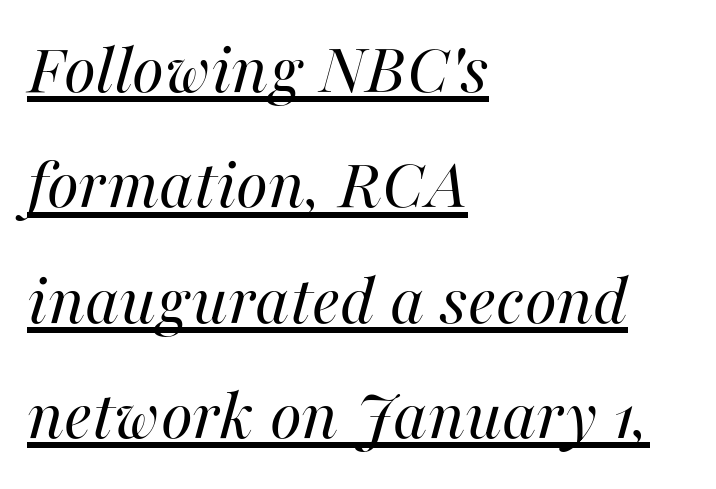
Q: Is the text bold? A: No.
Q: Is the text italic (slanted)? A: Yes, it leans right by about 16 degrees.
Q: Is the text underlined? A: Yes.
Q: How is the paragraph aligned? A: Left-aligned.
Q: Is the spacing between letters normal or unusually wide? A: Normal.
Q: Is the spacing between lines tight, normal or loose? A: Normal.
Q: Width (condensed, normal, or wide)? A: Normal.
Q: Stroke contrast? A: High.
Q: x-height? A: Medium.
Q: Monospaced? A: No.
